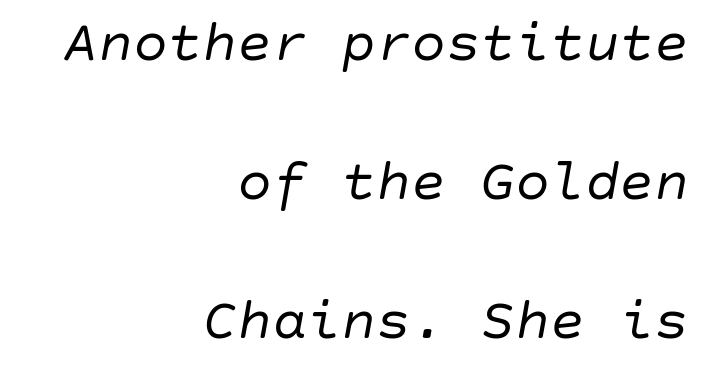
Q: Is the text bold? A: No.
Q: Is the text italic (slanted)? A: Yes, it leans right by about 10 degrees.
Q: Is the text underlined? A: No.
Q: How is the paragraph aligned? A: Right-aligned.
Q: Is the spacing between letters normal or unusually wide? A: Normal.
Q: Is the spacing between lines tight, normal or loose? A: Loose.
Q: Width (condensed, normal, or wide)? A: Normal.
Q: Stroke contrast? A: Low.
Q: x-height? A: Large.
